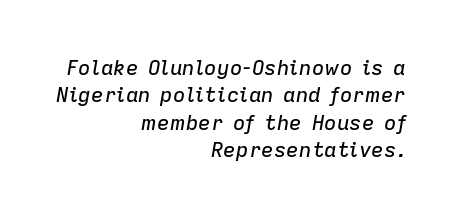
The image shows 21 px text type, italic (leaning right); set right-aligned, normal line spacing (1.3x), normal letter spacing, not underlined.
